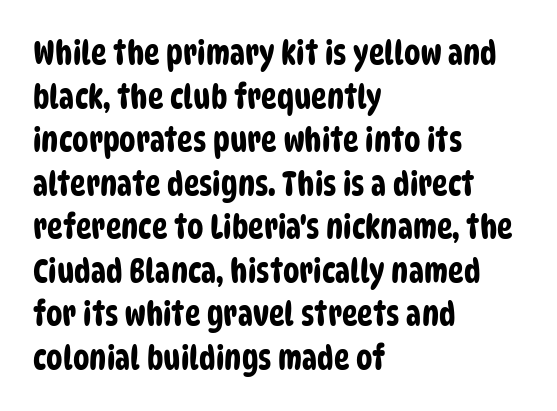
Q: Is the typeface a serif or a sans-serif typeface? A: Sans-serif.
Q: Is the text underlined? A: No.
Q: How is the paragraph aligned? A: Left-aligned.
Q: Is the spacing between letters normal or unusually wide? A: Normal.
Q: Is the spacing between lines tight, normal or loose? A: Normal.
Q: Width (condensed, normal, or wide)? A: Condensed.
Q: Stroke contrast? A: Low.
Q: x-height? A: Large.
Q: Monospaced? A: No.
